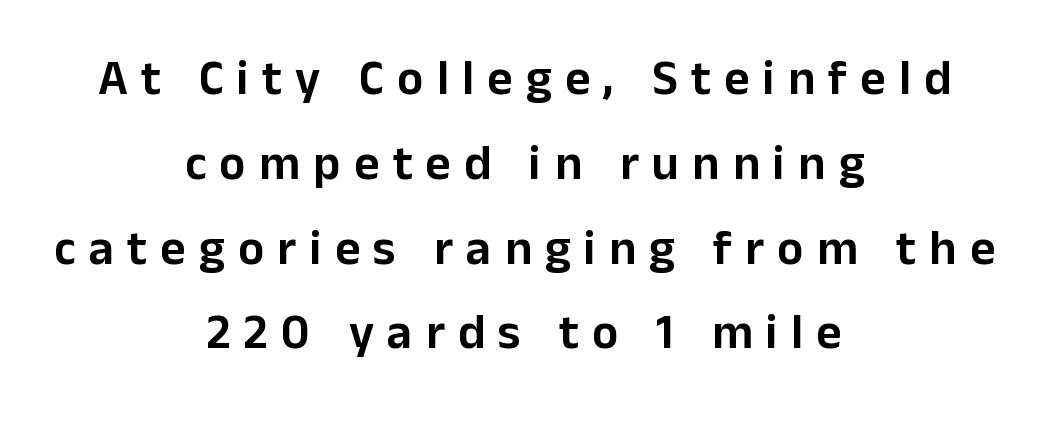
Nobody drew a line under any word here. Observe the absence of serifs on each vertical stroke in this sample. Observe the wide spacing: letters keep a clear distance from each other. In terms of posture, this sample is upright. The passage is arranged like a title page — every line centered.
